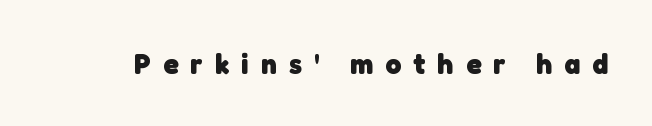
{"serif": "no", "bold": "yes", "weight": "heavy", "width": "normal", "stroke_contrast": "low", "x_height": "medium", "monospaced": "no", "underline": "no", "letter_spacing": "wide", "letter_spacing_em": 0.4, "glyph_px": 30}
